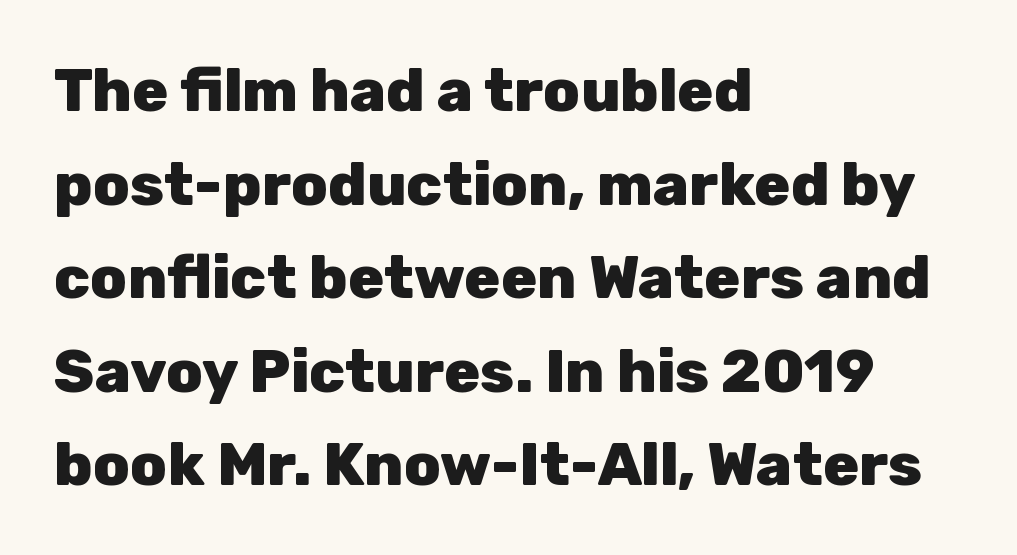
The image shows 60 px heavy sans-serif type, upright; set left-aligned, normal line spacing (1.56x), normal letter spacing, not underlined; low stroke contrast and a medium x-height.
